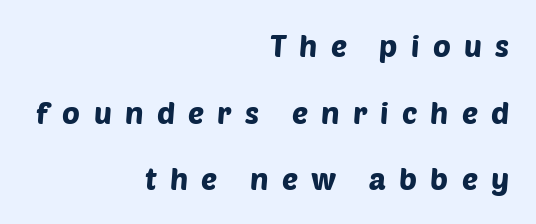
{"serif": "no", "width": "normal", "stroke_contrast": "low", "x_height": "large", "monospaced": "no", "underline": "no", "align": "right", "line_spacing": "loose", "line_spacing_ratio": 2.22, "letter_spacing": "wide", "letter_spacing_em": 0.44, "glyph_px": 30}
